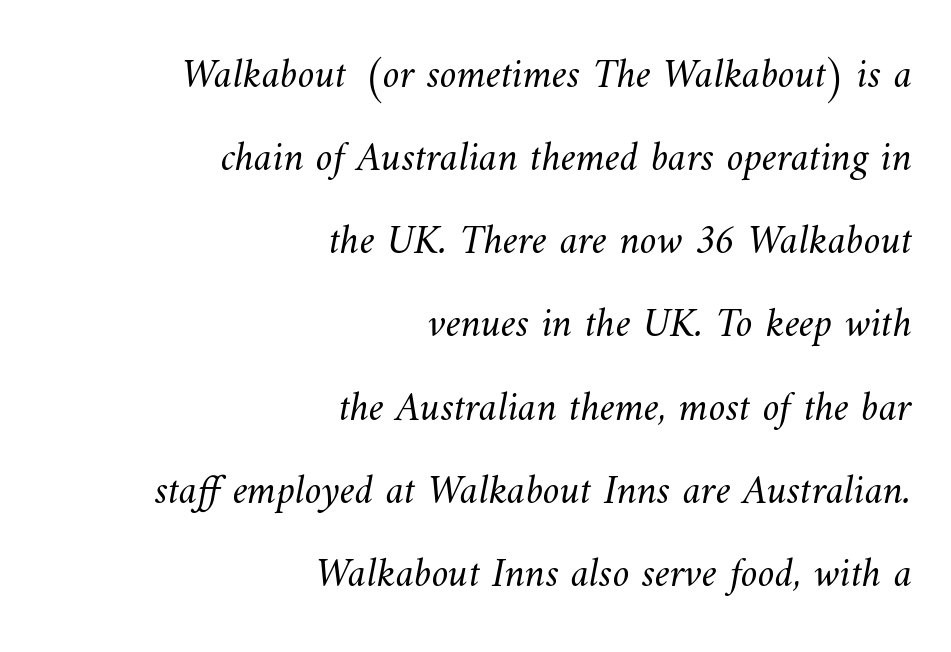
{"bold": "no", "weight": "light", "width": "normal", "stroke_contrast": "medium", "x_height": "small", "monospaced": "no", "underline": "no", "align": "right", "line_spacing": "loose", "line_spacing_ratio": 1.98, "letter_spacing": "normal", "letter_spacing_em": 0.0, "glyph_px": 42}
